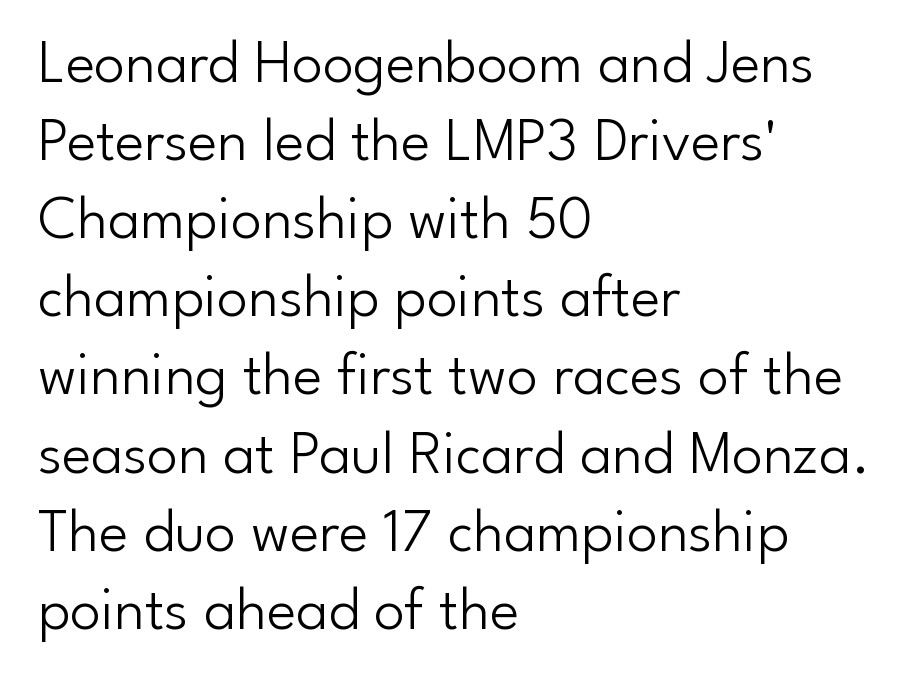
Q: Is the text bold? A: No.
Q: Is the text italic (slanted)? A: No, it is upright.
Q: Is the typeface a serif or a sans-serif typeface? A: Sans-serif.
Q: Is the text underlined? A: No.
Q: How is the paragraph aligned? A: Left-aligned.
Q: Is the spacing between letters normal or unusually wide? A: Normal.
Q: Is the spacing between lines tight, normal or loose? A: Normal.
Q: Width (condensed, normal, or wide)? A: Normal.
Q: Stroke contrast? A: Low.
Q: x-height? A: Small.
Q: Monospaced? A: No.
